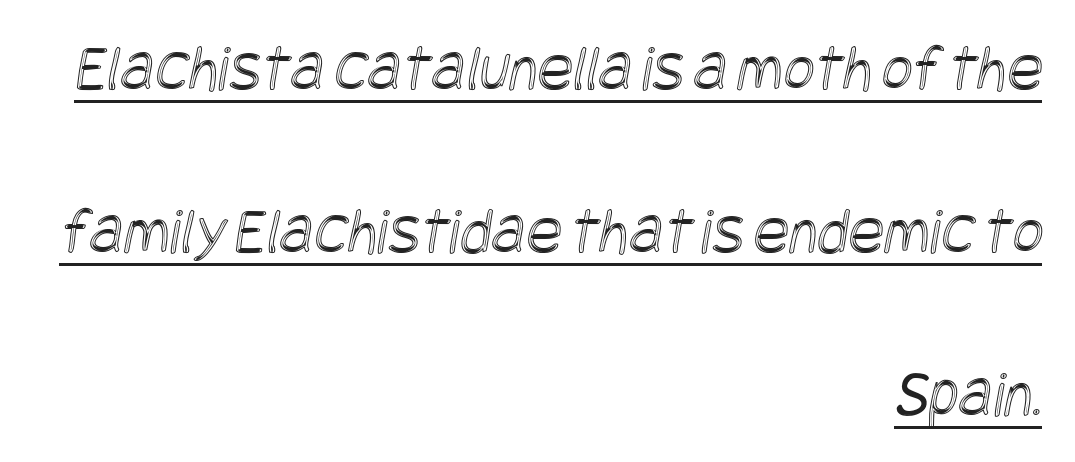
The string is rendered with underlining switched on. Line spacing here is loose. Casual observation: everything's shoved over to the right. The tracking reads as untouched default to a designer's eye.
